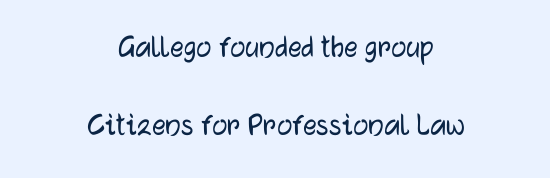
Q: Is the text italic (slanted)? A: No, it is upright.
Q: Is the typeface a serif or a sans-serif typeface? A: Sans-serif.
Q: Is the text underlined? A: No.
Q: How is the paragraph aligned? A: Centered.
Q: Is the spacing between letters normal or unusually wide? A: Normal.
Q: Is the spacing between lines tight, normal or loose? A: Loose.
Q: Width (condensed, normal, or wide)? A: Normal.
Q: Stroke contrast? A: Low.
Q: x-height? A: Medium.
Q: Monospaced? A: No.
